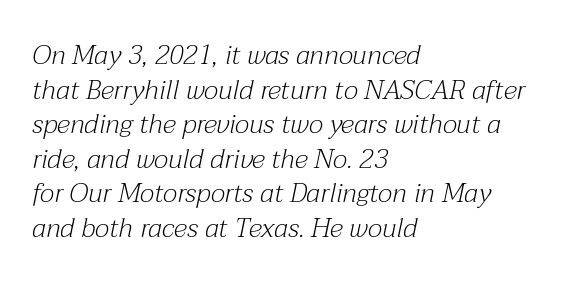
The image shows 27 px text type, italic (leaning right); set left-aligned, normal line spacing (1.28x), normal letter spacing, not underlined.
